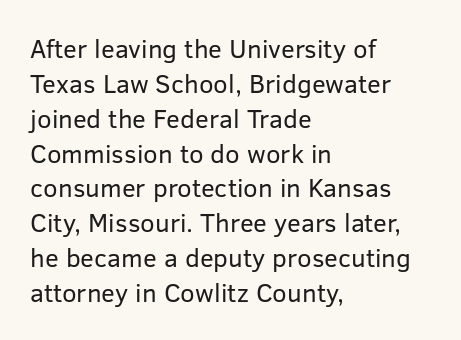
The image shows 26 px text type, upright; set left-aligned, normal line spacing (1.34x), normal letter spacing, not underlined.
